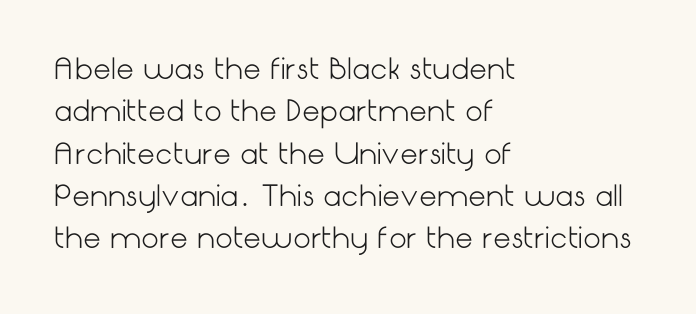
Line spacing here is normal. Each word holds together tightly as a unit, with standard inter-letter gaps. The axis of the letterforms is exactly vertical. These lines are set flush left with a ragged right edge.
